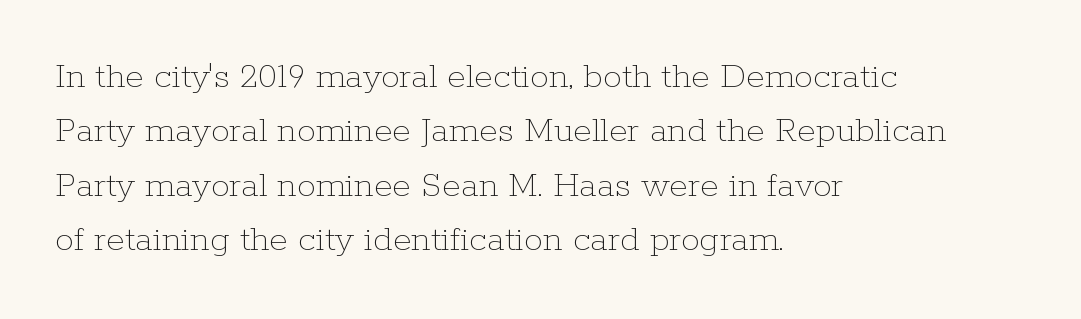
Is the type heavy? It reads as light-to-regular instead. How would I describe the line gaps? Plain and ordinary. Italic? Not at all — the glyphs are vertical. Glyph-to-glyph distance matches everyday printed text. The letters advance in unequal steps, a hallmark of proportional type.
